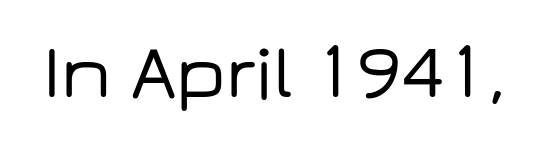
The letters stand upright; this is a roman face. Each letter keeps its own natural width here, so spacing adapts to shape. Descender tails drop into unmarked territory. Unlike a traditional serif, this face leaves its strokes unadorned.
